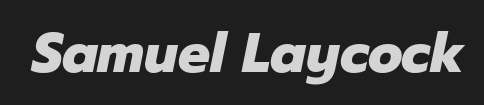
Q: Is the text bold? A: Yes.
Q: Is the text italic (slanted)? A: Yes, it leans right by about 12 degrees.
Q: Is the text underlined? A: No.
Q: Is the spacing between letters normal or unusually wide? A: Normal.
Q: Width (condensed, normal, or wide)? A: Normal.
Q: Stroke contrast? A: Low.
Q: x-height? A: Medium.
Q: Monospaced? A: No.
